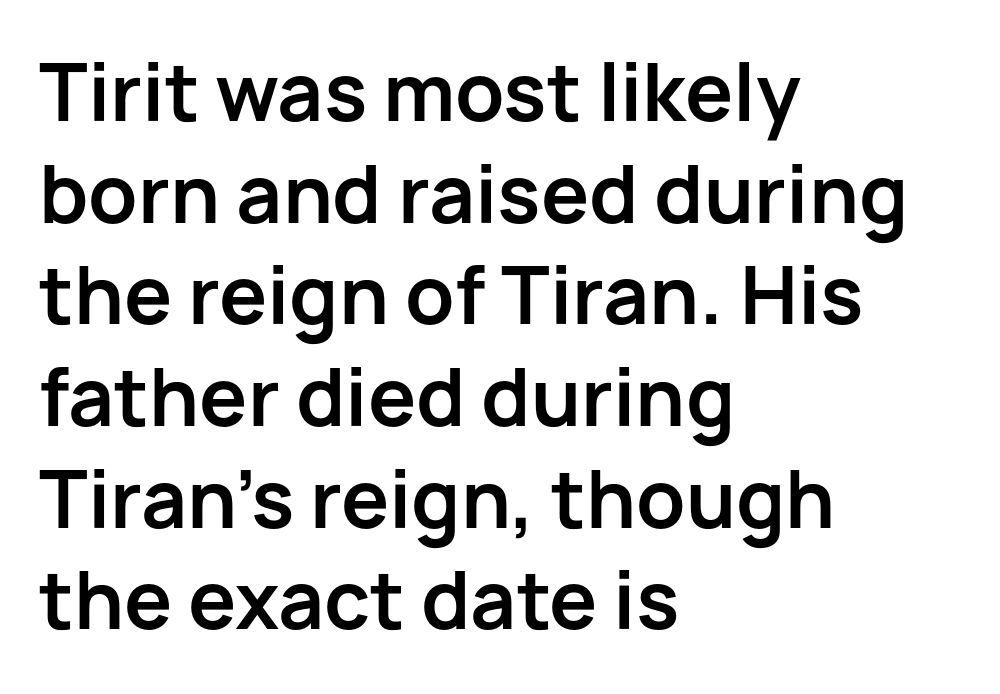
Q: Is the text bold? A: Yes.
Q: Is the text italic (slanted)? A: No, it is upright.
Q: Is the typeface a serif or a sans-serif typeface? A: Sans-serif.
Q: Is the text underlined? A: No.
Q: How is the paragraph aligned? A: Left-aligned.
Q: Is the spacing between letters normal or unusually wide? A: Normal.
Q: Is the spacing between lines tight, normal or loose? A: Normal.
Q: Width (condensed, normal, or wide)? A: Normal.
Q: Stroke contrast? A: Low.
Q: x-height? A: Medium.
Q: Monospaced? A: No.
